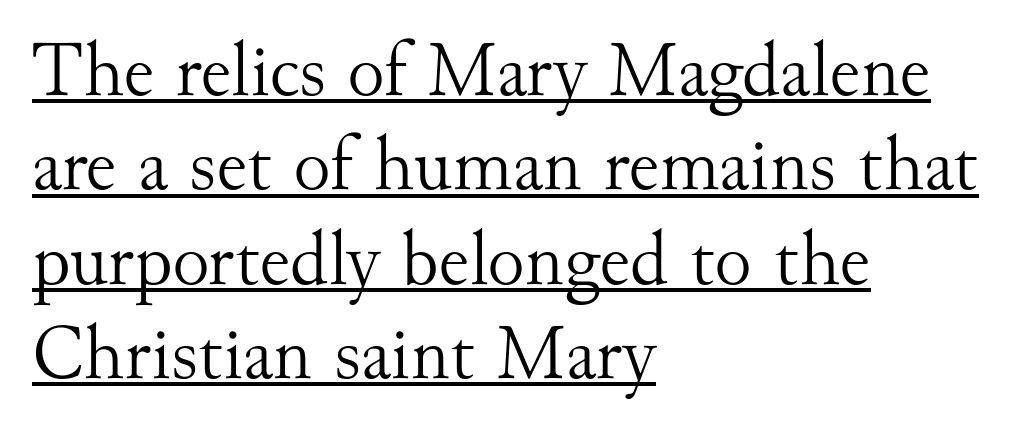
Look at the bottom of the vertical strokes: they flare into serifs here. The axis of the letterforms is exactly vertical. This rendering features underlined lettering. Here the glyphs are tracked normally, forming tight word shapes. Is the block centered? No — it sits flush against the left margin.
